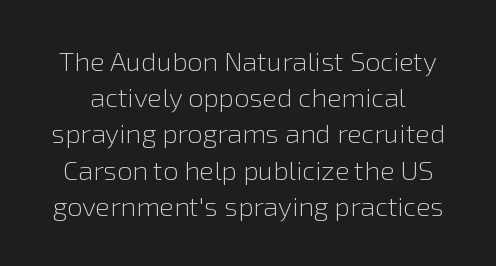
{"italic": "no", "bold": "no", "underline": "no", "line_spacing": "normal", "line_spacing_ratio": 1.34, "letter_spacing": "normal", "letter_spacing_em": 0.0, "glyph_px": 27}
